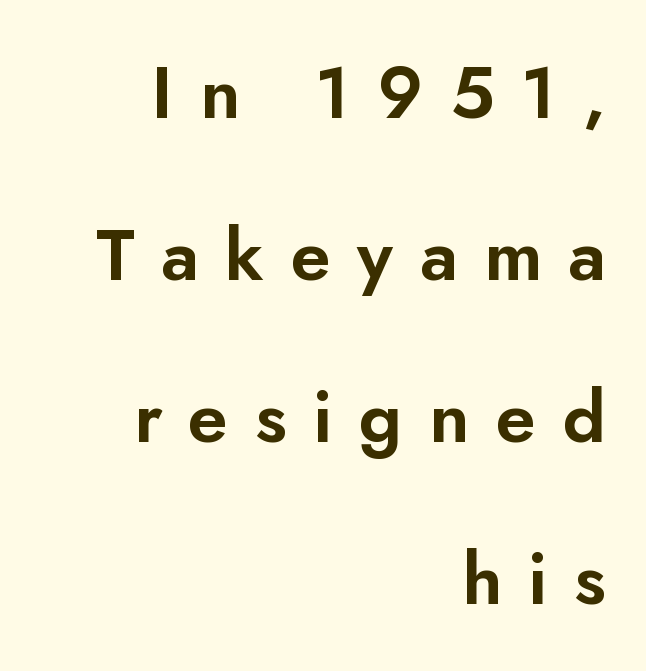
{"serif": "no", "italic": "no", "width": "normal", "stroke_contrast": "low", "x_height": "small", "monospaced": "no", "underline": "no", "align": "right", "line_spacing": "loose", "line_spacing_ratio": 2.25, "letter_spacing": "wide", "letter_spacing_em": 0.37, "glyph_px": 72}
